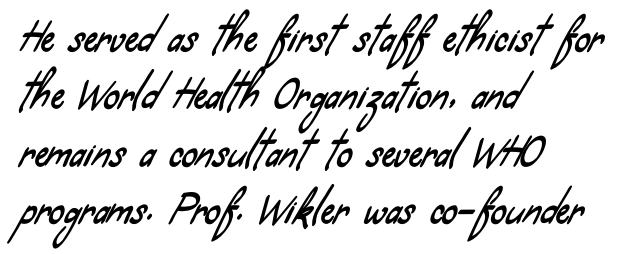
Q: Is the typeface a serif or a sans-serif typeface? A: Sans-serif.
Q: Is the text underlined? A: No.
Q: How is the paragraph aligned? A: Left-aligned.
Q: Is the spacing between letters normal or unusually wide? A: Normal.
Q: Is the spacing between lines tight, normal or loose? A: Normal.
Q: Width (condensed, normal, or wide)? A: Condensed.
Q: Stroke contrast? A: Low.
Q: x-height? A: Small.
Q: Monospaced? A: No.
